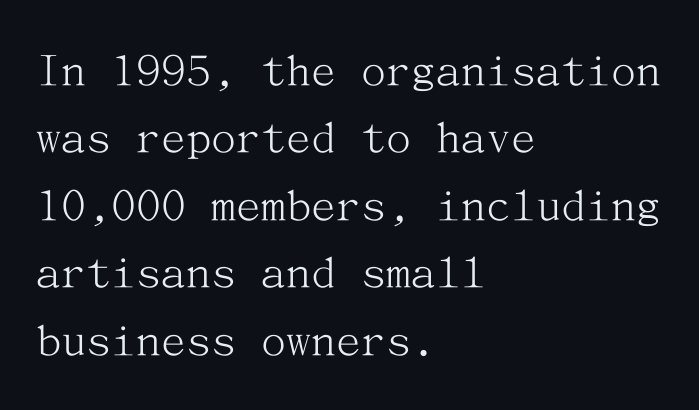
Q: Is the text bold? A: No.
Q: Is the text italic (slanted)? A: No, it is upright.
Q: Is the typeface a serif or a sans-serif typeface? A: Serif.
Q: Is the text underlined? A: No.
Q: How is the paragraph aligned? A: Left-aligned.
Q: Is the spacing between letters normal or unusually wide? A: Normal.
Q: Is the spacing between lines tight, normal or loose? A: Normal.
Q: Width (condensed, normal, or wide)? A: Normal.
Q: Stroke contrast? A: Medium.
Q: x-height? A: Medium.
